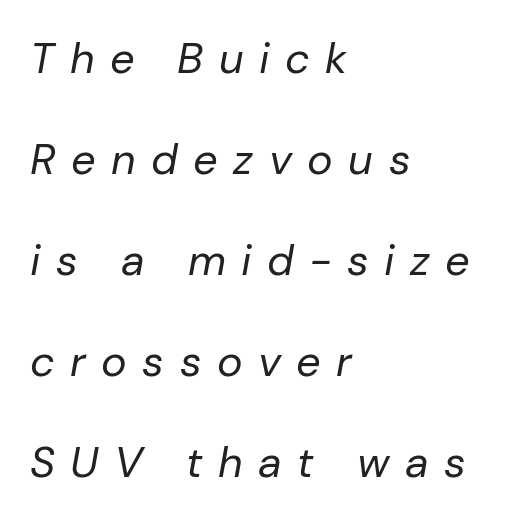
{"italic": "yes", "lean": "right", "slant_degrees": 10, "bold": "no", "weight": "regular", "width": "normal", "stroke_contrast": "low", "x_height": "medium", "monospaced": "no", "underline": "no", "align": "left", "line_spacing": "loose", "line_spacing_ratio": 2.35, "letter_spacing": "wide", "letter_spacing_em": 0.36, "glyph_px": 43}
